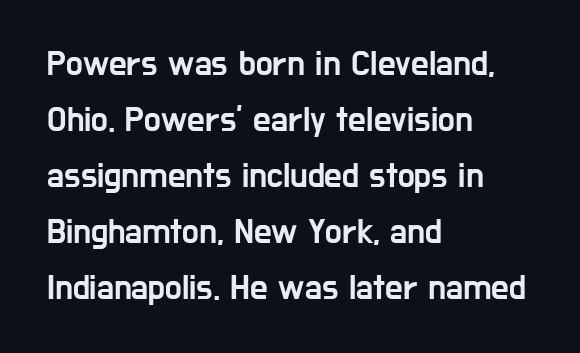
A roman cut, with each character standing at attention. The rendering uses natural spacing where letterforms have individual widths. The text block is weighted toward the left margin, trailing off unevenly rightward. The rendering shows plain stroke endings on the letterforms — a sans-serif design. The string is rendered with underlining switched off. Each word holds together tightly as a unit, with standard inter-letter gaps.
